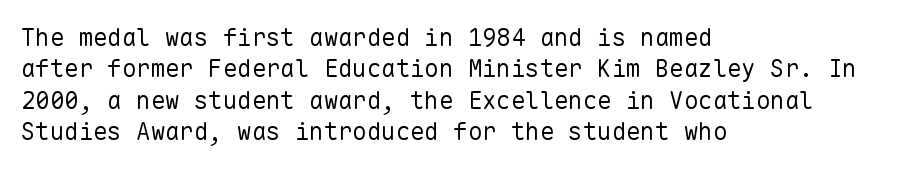
Q: Is the text bold? A: No.
Q: Is the text italic (slanted)? A: No, it is upright.
Q: Is the text underlined? A: No.
Q: How is the paragraph aligned? A: Left-aligned.
Q: Is the spacing between letters normal or unusually wide? A: Normal.
Q: Is the spacing between lines tight, normal or loose? A: Normal.
